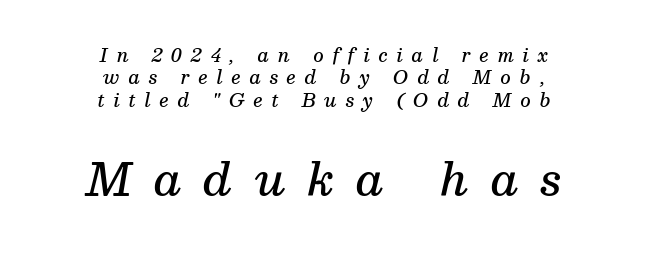
Q: Is the text bold? A: Semi-bold.
Q: Is the text italic (slanted)? A: Yes, it leans right by about 13 degrees.
Q: Is the typeface a serif or a sans-serif typeface? A: Serif.
Q: Is the text underlined? A: No.
Q: How is the paragraph aligned? A: Centered.
Q: Is the spacing between letters normal or unusually wide? A: Unusually wide.
Q: Which block of text is set in a larger size, the first (top) or the second (bottom)? A: The second (bottom) one.
Q: Width (condensed, normal, or wide)? A: Normal.
Q: Stroke contrast? A: Medium.
Q: x-height? A: Medium.
Q: Monospaced? A: No.
